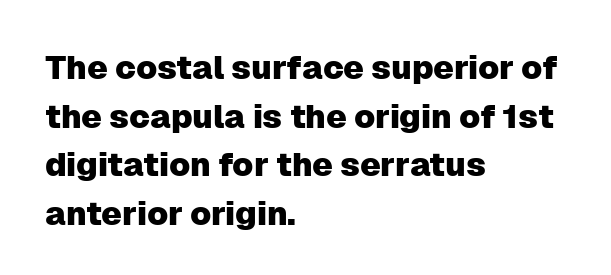
{"serif": "no", "italic": "no", "width": "normal", "stroke_contrast": "low", "x_height": "medium", "monospaced": "no", "underline": "no", "align": "left", "line_spacing": "normal", "line_spacing_ratio": 1.47, "letter_spacing": "normal", "letter_spacing_em": 0.0, "glyph_px": 33}
